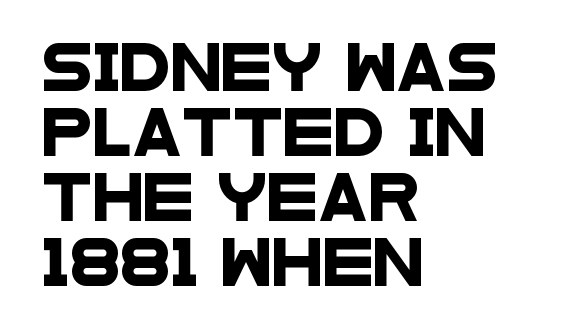
{"serif": "no", "width": "wide", "stroke_contrast": "low", "x_height": "large", "monospaced": "no", "underline": "no", "align": "left", "line_spacing": "normal", "line_spacing_ratio": 1.41, "letter_spacing": "normal", "letter_spacing_em": 0.0, "glyph_px": 46}
